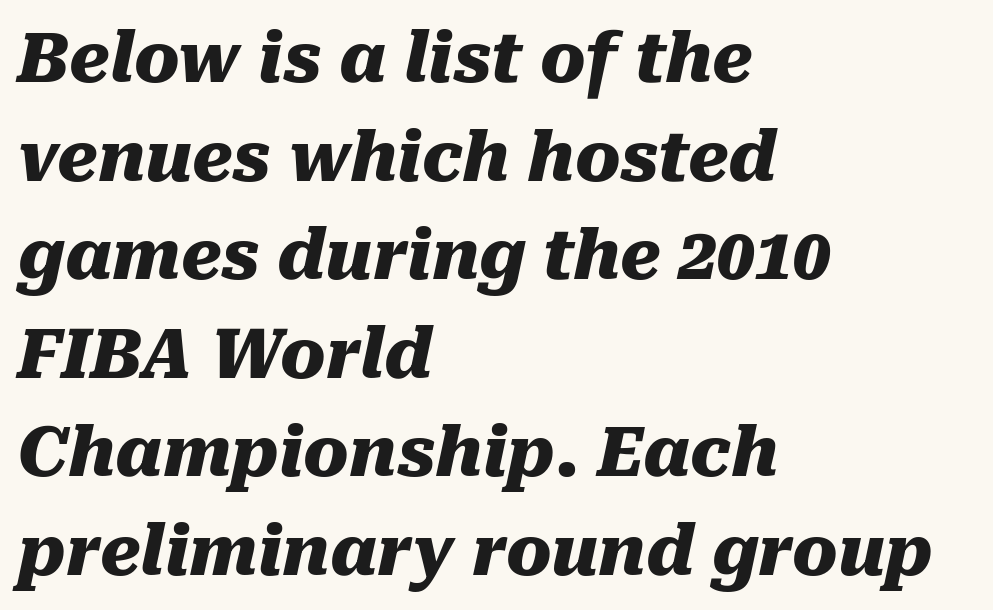
How are the letters spaced? Ordinarily, with no added tracking. Regular leading. Character widths vary here, with narrow letters taking less room than wide ones. What weight is shown? A full bold with thick strokes.
